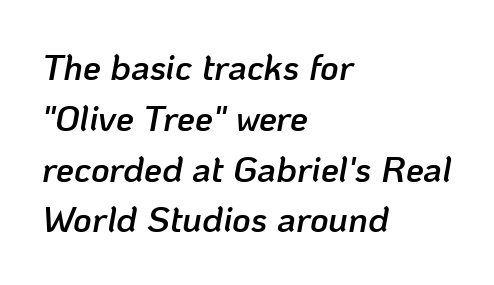
{"italic": "yes", "lean": "right", "slant_degrees": 10, "bold": "semi", "weight": "semibold", "width": "normal", "stroke_contrast": "low", "x_height": "medium", "monospaced": "no", "underline": "no", "align": "left", "line_spacing": "normal", "line_spacing_ratio": 1.41, "letter_spacing": "normal", "letter_spacing_em": 0.0, "glyph_px": 36}
